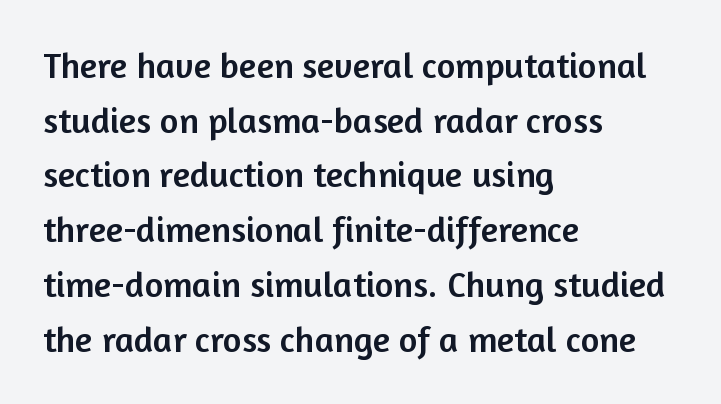
The image shows 36 px sans-serif type, upright; set left-aligned, normal line spacing (1.52x), normal letter spacing, not underlined; low stroke contrast and a medium x-height.
